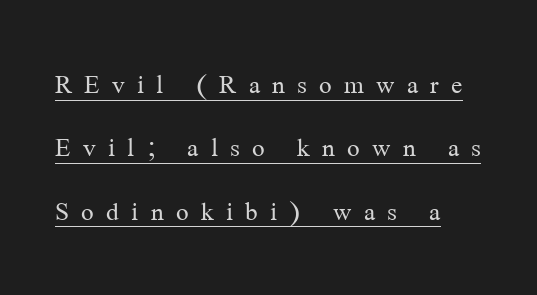
{"serif": "yes", "italic": "no", "bold": "no", "weight": "regular", "width": "normal", "stroke_contrast": "medium", "x_height": "medium", "monospaced": "no", "underline": "yes", "line_spacing": "loose", "line_spacing_ratio": 2.26, "letter_spacing": "wide", "letter_spacing_em": 0.44, "glyph_px": 28}
